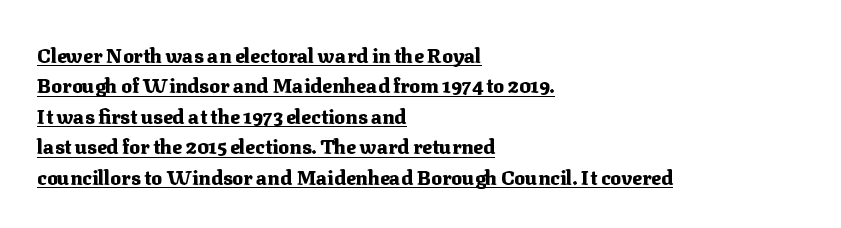
Q: Is the text bold? A: Yes.
Q: Is the text italic (slanted)? A: No, it is upright.
Q: Is the text underlined? A: Yes.
Q: How is the paragraph aligned? A: Left-aligned.
Q: Is the spacing between letters normal or unusually wide? A: Normal.
Q: Is the spacing between lines tight, normal or loose? A: Normal.
